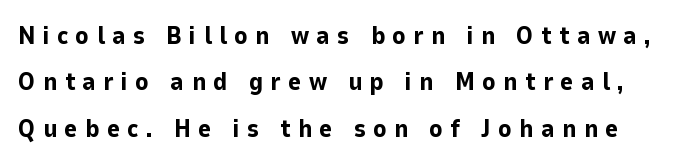
The image shows 25 px bold type, upright; set line spacing 1.86x, unusually wide letter spacing (+0.29 em), not underlined.
